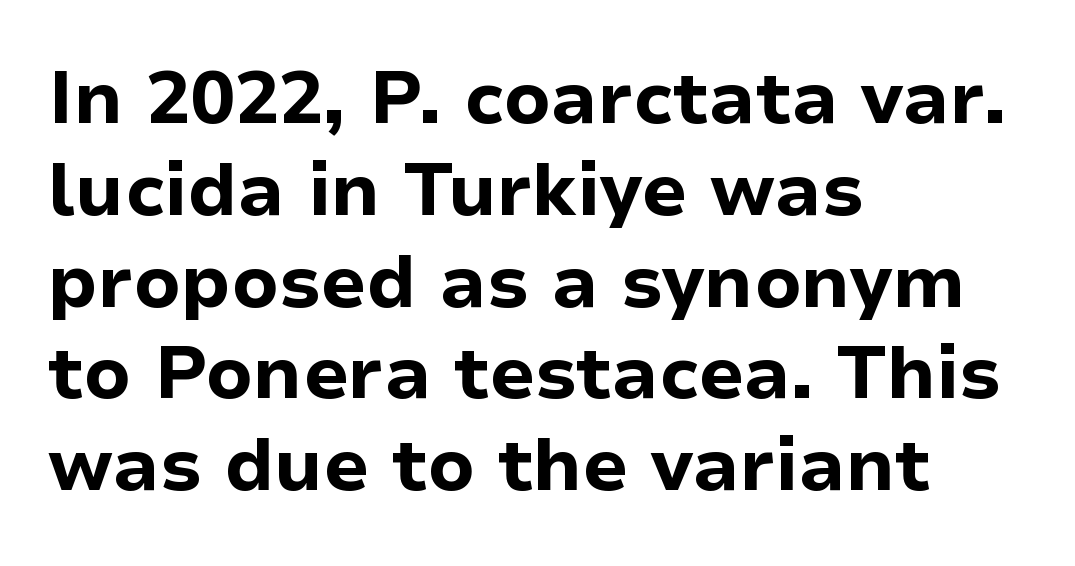
{"serif": "no", "italic": "no", "bold": "yes", "weight": "bold", "width": "normal", "stroke_contrast": "low", "x_height": "medium", "monospaced": "no", "underline": "no", "align": "left", "line_spacing_ratio": 1.24, "letter_spacing": "normal", "letter_spacing_em": 0.0, "glyph_px": 74}
